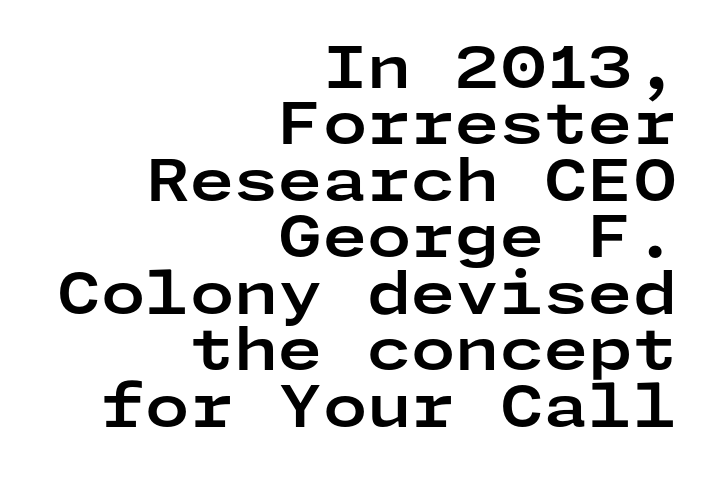
{"serif": "no", "italic": "no", "bold": "yes", "weight": "bold", "width": "wide", "stroke_contrast": "low", "x_height": "medium", "underline": "no", "align": "right", "line_spacing": "tight", "line_spacing_ratio": 0.99, "letter_spacing": "normal", "letter_spacing_em": 0.0, "glyph_px": 57}
